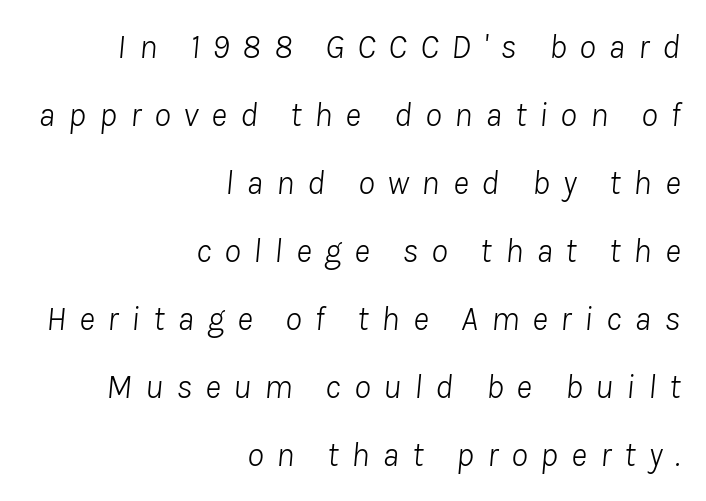
{"italic": "yes", "lean": "right", "slant_degrees": 8, "bold": "no", "weight": "light", "width": "normal", "stroke_contrast": "low", "x_height": "medium", "monospaced": "no", "underline": "no", "align": "right", "line_spacing": "loose", "line_spacing_ratio": 2.0, "letter_spacing": "wide", "letter_spacing_em": 0.38, "glyph_px": 34}
